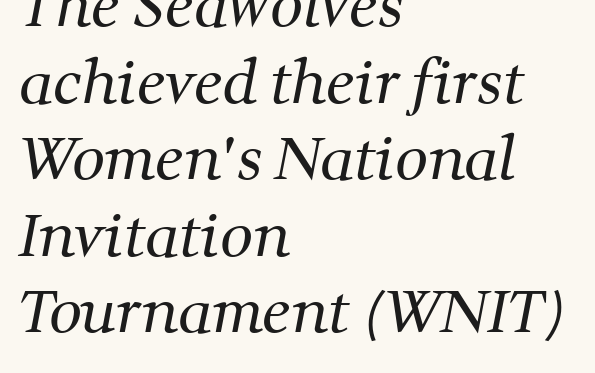
The font is comparable to plain body text, perhaps lighter. The letters advance in unequal steps, a hallmark of proportional type. The compositor pushed each line to the left boundary. Descenders hang freely into open space. Between one letter and the next there's only the usual sliver of space.
